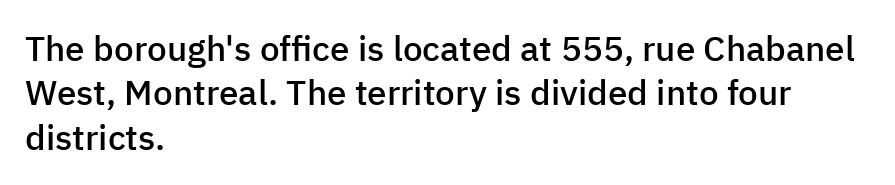
Q: Is the text bold? A: Semi-bold.
Q: Is the text italic (slanted)? A: No, it is upright.
Q: Is the typeface a serif or a sans-serif typeface? A: Sans-serif.
Q: Is the text underlined? A: No.
Q: How is the paragraph aligned? A: Left-aligned.
Q: Is the spacing between letters normal or unusually wide? A: Normal.
Q: Is the spacing between lines tight, normal or loose? A: Normal.
Q: Width (condensed, normal, or wide)? A: Normal.
Q: Stroke contrast? A: Low.
Q: x-height? A: Medium.
Q: Monospaced? A: No.
